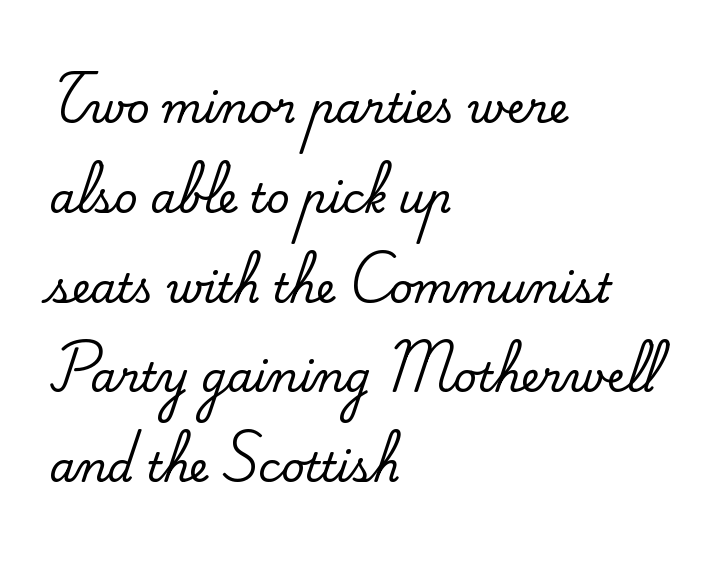
{"serif": "yes", "width": "normal", "stroke_contrast": "medium", "x_height": "small", "monospaced": "no", "underline": "no", "align": "left", "line_spacing": "loose", "line_spacing_ratio": 2.19, "letter_spacing": "normal", "letter_spacing_em": 0.0, "glyph_px": 41}
